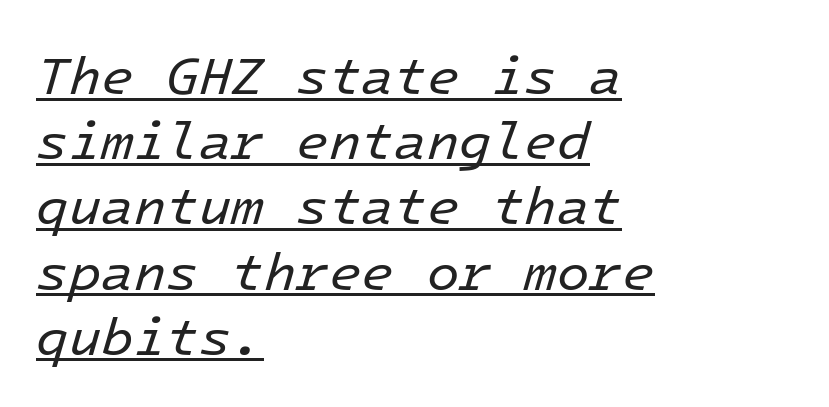
Fixed-width glyphs throughout — classic coding-font behaviour. Leftover space on each line is placed entirely after the last word. The sample's only ornament is a line tracing under the words. Stems and bowls with no extra thickness — not bold. Is the letter spacing exaggerated? No — it looks like the ordinary default. Looking at the ascenders, they clearly lean.
